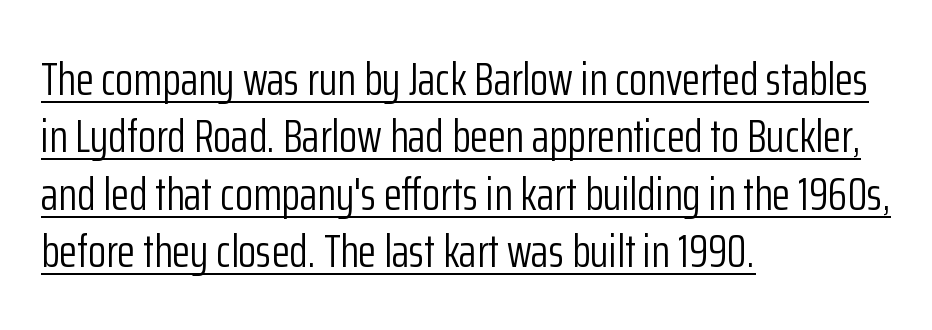
The image shows 47 px light, condensed sans-serif type, upright; set left-aligned, line spacing 1.22x, normal letter spacing, underlined; low stroke contrast and a medium x-height.
